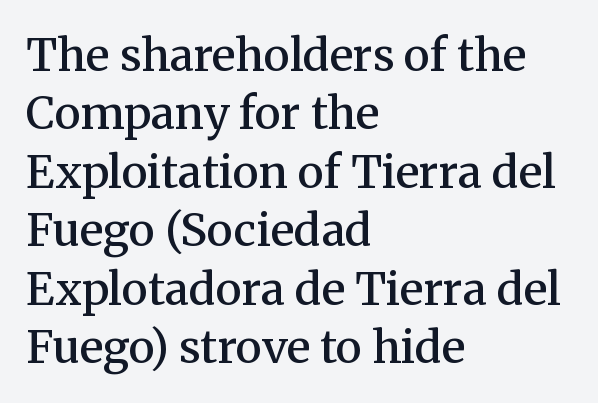
Caption: multi-line text, flush left, ragged right. Rule under the text: the space is simply empty. Look at the stroke-to-counter ratio: somewhat heavy, a semibold. Words appear dense and cohesive because spacing is normal. The letters advance in unequal steps, a hallmark of proportional type. Italic? Not at all — the glyphs are vertical.
